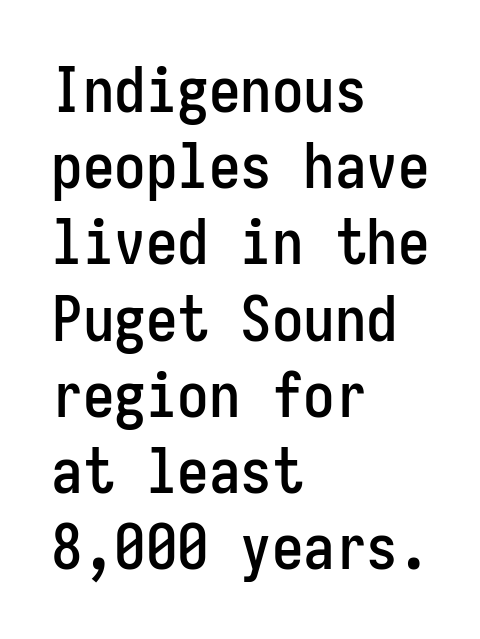
Q: Is the text italic (slanted)? A: No, it is upright.
Q: Is the typeface a serif or a sans-serif typeface? A: Sans-serif.
Q: Is the text underlined? A: No.
Q: How is the paragraph aligned? A: Left-aligned.
Q: Is the spacing between letters normal or unusually wide? A: Normal.
Q: Width (condensed, normal, or wide)? A: Condensed.
Q: Stroke contrast? A: Low.
Q: x-height? A: Medium.
Q: Monospaced? A: Yes.
